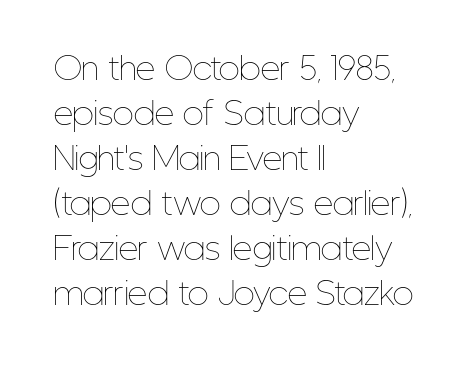
{"italic": "no", "bold": "no", "weight": "thin", "width": "condensed", "stroke_contrast": "low", "x_height": "medium", "monospaced": "no", "underline": "no", "align": "left", "line_spacing": "normal", "line_spacing_ratio": 1.45, "letter_spacing": "normal", "letter_spacing_em": 0.0, "glyph_px": 31}
